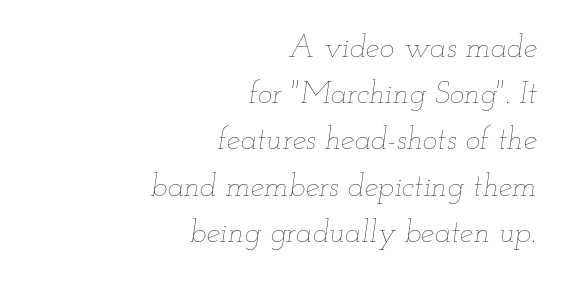
The image shows 31 px thin, wide type, italic (leaning right); set right-aligned, normal line spacing (1.49x), normal letter spacing, not underlined; low stroke contrast and a small x-height.
